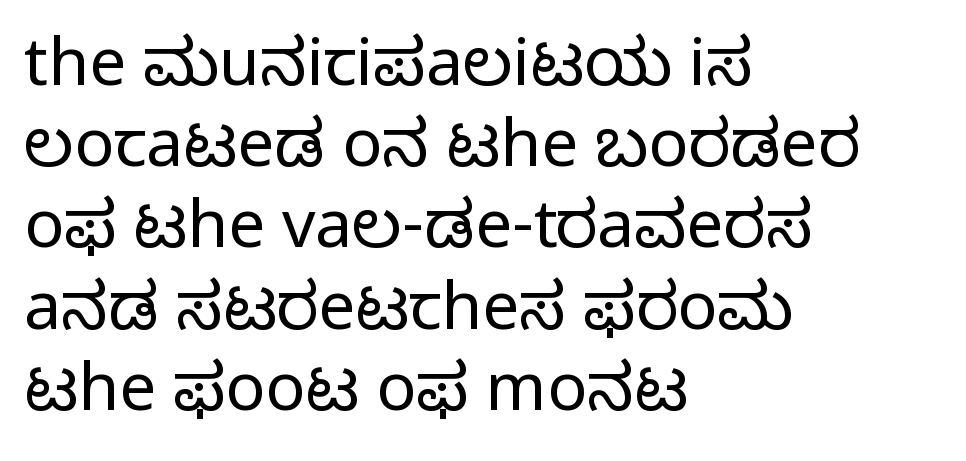
{"serif": "no", "italic": "no", "bold": "no", "weight": "regular", "width": "normal", "stroke_contrast": "low", "x_height": "medium", "monospaced": "no", "underline": "no", "align": "left", "line_spacing_ratio": 1.23, "letter_spacing": "normal", "letter_spacing_em": 0.0, "glyph_px": 66}
